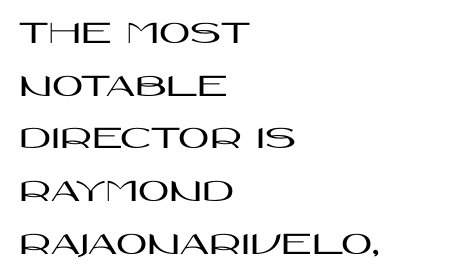
The image shows 34 px wide sans-serif type, upright; set left-aligned, normal line spacing (1.55x), normal letter spacing, not underlined; high stroke contrast and a large x-height.
